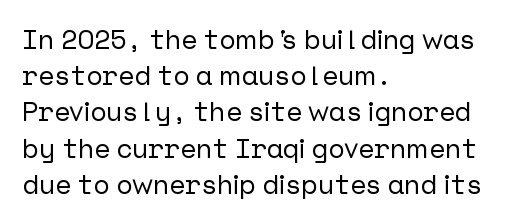
Q: Is the text italic (slanted)? A: No, it is upright.
Q: Is the text underlined? A: No.
Q: How is the paragraph aligned? A: Left-aligned.
Q: Is the spacing between letters normal or unusually wide? A: Normal.
Q: Is the spacing between lines tight, normal or loose? A: Normal.
